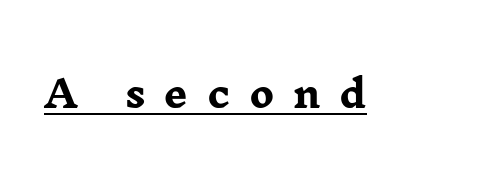
{"serif": "yes", "italic": "no", "bold": "yes", "weight": "heavy", "width": "wide", "stroke_contrast": "low", "x_height": "medium", "monospaced": "no", "underline": "yes", "letter_spacing": "wide", "letter_spacing_em": 0.5, "glyph_px": 37}
